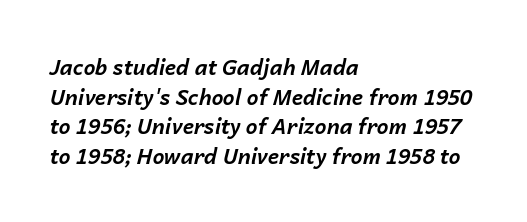
The image shows 21 px bold type, italic (leaning right); set left-aligned, normal line spacing (1.41x), normal letter spacing, not underlined.
